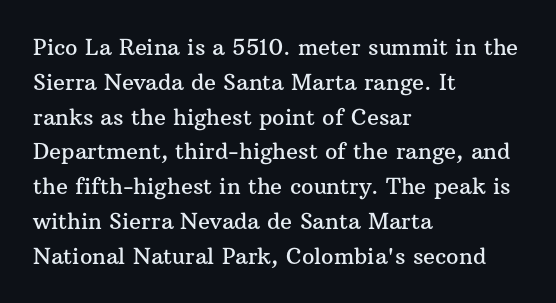
The image shows 22 px text type, upright; set left-aligned, normal line spacing (1.58x), normal letter spacing, not underlined.
